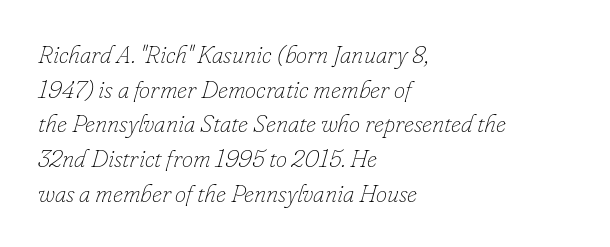
Between one letter and the next there's only the usual sliver of space. Stroke thickness stays within the range of a standard reading face or lighter. The baseline area is clear. In terms of leading, this rendering sits right in the middle. The rendering anchors every line to the left-hand side.
